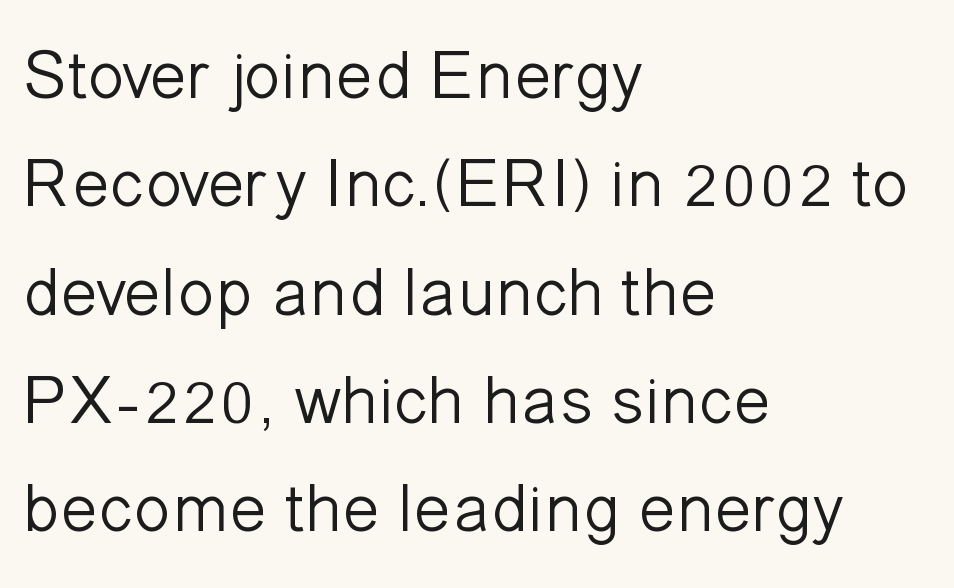
Q: Is the text bold? A: No.
Q: Is the text italic (slanted)? A: No, it is upright.
Q: Is the typeface a serif or a sans-serif typeface? A: Sans-serif.
Q: Is the text underlined? A: No.
Q: How is the paragraph aligned? A: Left-aligned.
Q: Is the spacing between letters normal or unusually wide? A: Normal.
Q: Is the spacing between lines tight, normal or loose? A: Normal.
Q: Width (condensed, normal, or wide)? A: Normal.
Q: Stroke contrast? A: Low.
Q: x-height? A: Medium.
Q: Monospaced? A: No.
